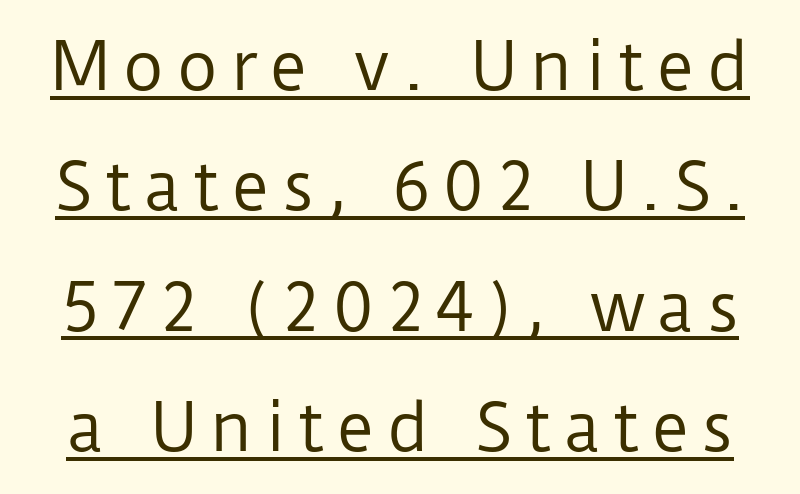
{"serif": "no", "italic": "no", "bold": "no", "weight": "regular", "width": "normal", "stroke_contrast": "low", "x_height": "medium", "monospaced": "no", "underline": "yes", "line_spacing_ratio": 1.88, "glyph_px": 64}
